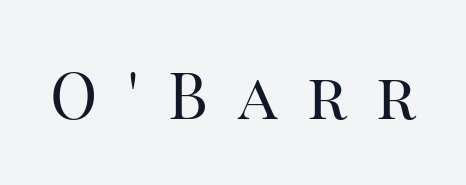
Q: Is the text bold? A: No.
Q: Is the text italic (slanted)? A: No, it is upright.
Q: Is the typeface a serif or a sans-serif typeface? A: Serif.
Q: Is the text underlined? A: No.
Q: Is the spacing between letters normal or unusually wide? A: Unusually wide.
Q: Width (condensed, normal, or wide)? A: Normal.
Q: Stroke contrast? A: High.
Q: x-height? A: Large.
Q: Monospaced? A: No.
